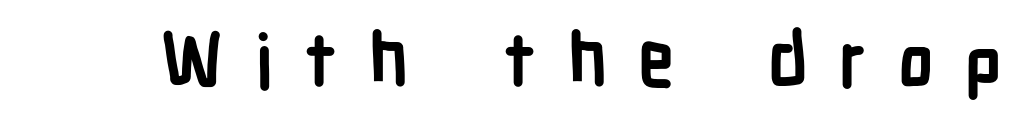
The image shows 73 px semibold, condensed sans-serif type, upright; set unusually wide letter spacing (+0.42 em), not underlined; low stroke contrast and a medium x-height.
